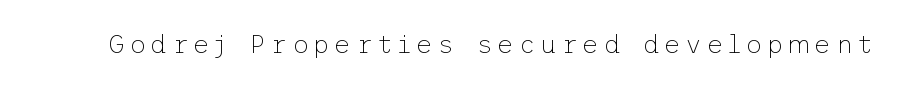
On a weight scale, this lands at 450 or below. The gap between lines stays unmarked. Notice how the stems are strictly vertical — no italics here.
